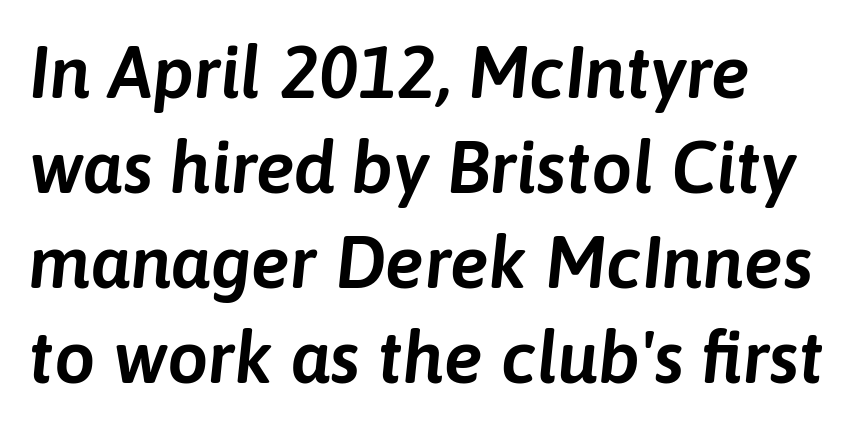
The image shows 73 px text type, italic (leaning right); set normal line spacing (1.3x), normal letter spacing, not underlined; low stroke contrast and a medium x-height.
